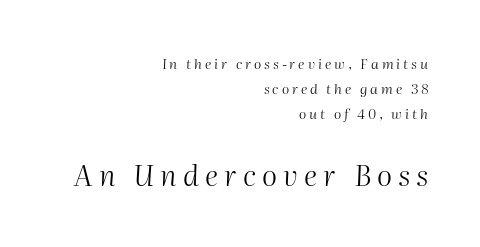
The image shows 29 px light type, italic (leaning right); set right-aligned, line spacing 1.8x, unusually wide letter spacing (+0.21 em), not underlined; the second (bottom) block is 2.07x larger; medium stroke contrast and a medium x-height.
